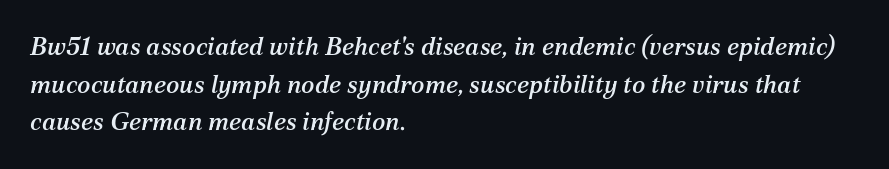
The image shows 25 px text type, italic (leaning right); set left-aligned, normal line spacing (1.51x), normal letter spacing, not underlined.
